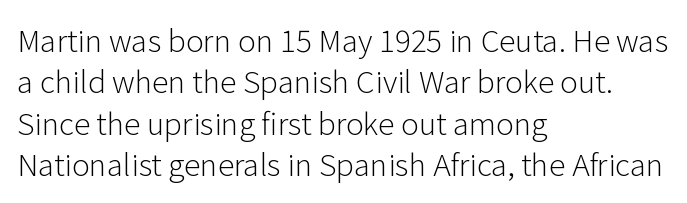
The image shows 30 px light sans-serif type, upright; set left-aligned, normal line spacing (1.38x), normal letter spacing, not underlined; low stroke contrast and a medium x-height.
